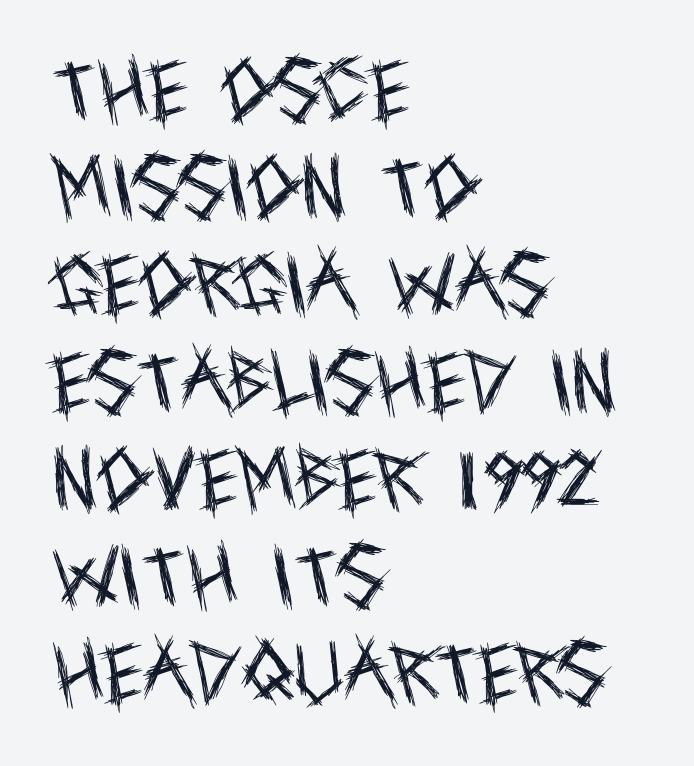
Q: Is the text bold? A: No.
Q: Is the text italic (slanted)? A: No, it is upright.
Q: Is the typeface a serif or a sans-serif typeface? A: Sans-serif.
Q: Is the text underlined? A: No.
Q: How is the paragraph aligned? A: Left-aligned.
Q: Is the spacing between letters normal or unusually wide? A: Normal.
Q: Is the spacing between lines tight, normal or loose? A: Normal.
Q: Width (condensed, normal, or wide)? A: Condensed.
Q: x-height? A: Large.
Q: Monospaced? A: No.
